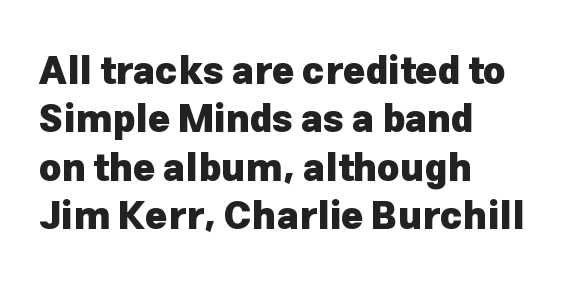
The image shows 38 px heavy sans-serif type, upright; set left-aligned, normal line spacing (1.27x), normal letter spacing, not underlined; low stroke contrast and a medium x-height.
